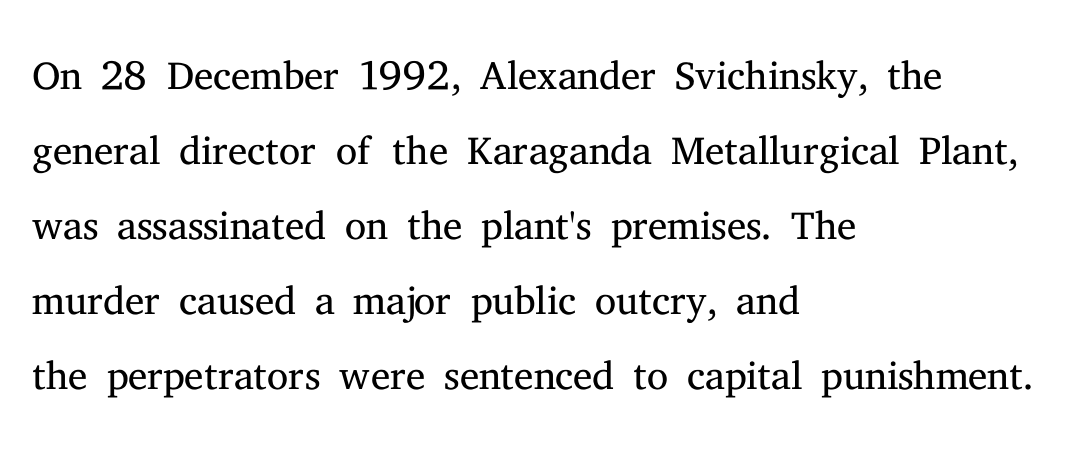
Reading down the column, the eye jumps a familiar distance to each next line. Compared with typical body copy, the letter spacing here is the same. Heft: none added — not bold. The typeface chosen for these lines features serifs. This rendering uses left alignment, leaving the right contour irregular. Honestly, there is no underline to notice here at all.
